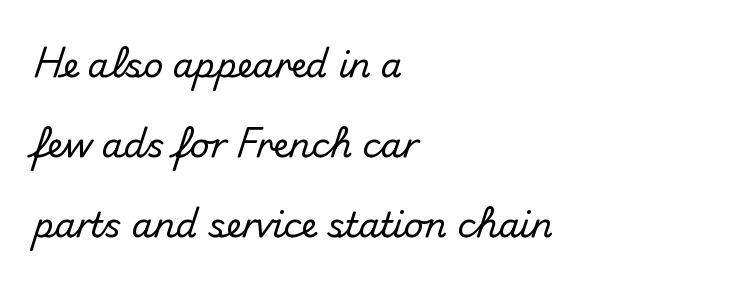
Q: Is the text italic (slanted)? A: Yes.
Q: Is the typeface a serif or a sans-serif typeface? A: Sans-serif.
Q: Is the text underlined? A: No.
Q: How is the paragraph aligned? A: Left-aligned.
Q: Is the spacing between letters normal or unusually wide? A: Normal.
Q: Is the spacing between lines tight, normal or loose? A: Loose.
Q: Width (condensed, normal, or wide)? A: Normal.
Q: Stroke contrast? A: Medium.
Q: x-height? A: Small.
Q: Monospaced? A: No.
